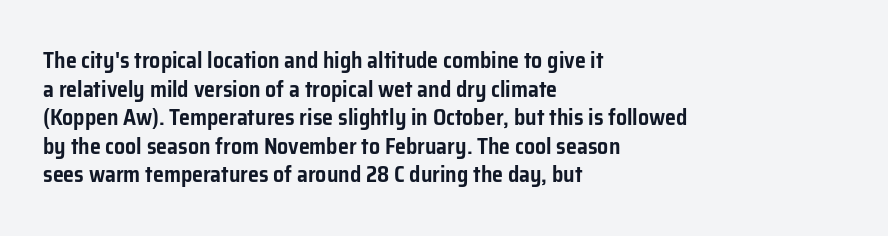
Q: Is the text italic (slanted)? A: No, it is upright.
Q: Is the text underlined? A: No.
Q: How is the paragraph aligned? A: Left-aligned.
Q: Is the spacing between letters normal or unusually wide? A: Normal.
Q: Is the spacing between lines tight, normal or loose? A: Normal.
